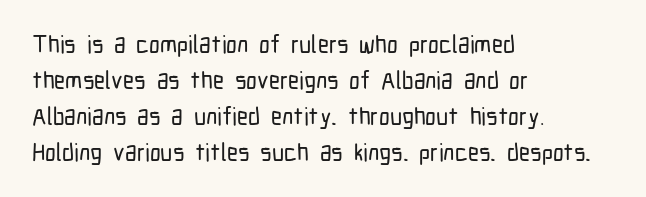
The image shows 24 px text type, upright; set left-aligned, normal line spacing (1.5x), normal letter spacing, not underlined.
